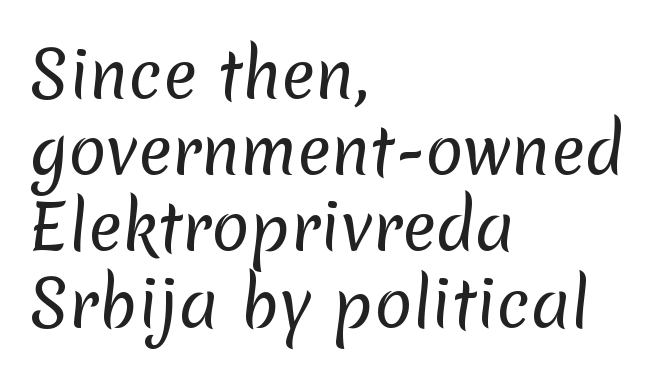
The image shows 63 px regular-weight sans-serif type; set left-aligned, line spacing 1.21x, normal letter spacing, not underlined; low stroke contrast and a medium x-height.
